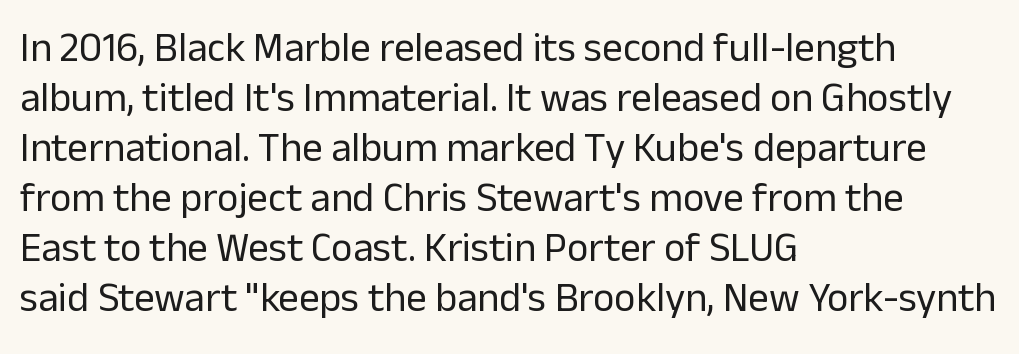
Q: Is the text bold? A: No.
Q: Is the text italic (slanted)? A: No, it is upright.
Q: Is the typeface a serif or a sans-serif typeface? A: Sans-serif.
Q: Is the text underlined? A: No.
Q: How is the paragraph aligned? A: Left-aligned.
Q: Is the spacing between letters normal or unusually wide? A: Normal.
Q: Width (condensed, normal, or wide)? A: Normal.
Q: Stroke contrast? A: Low.
Q: x-height? A: Medium.
Q: Monospaced? A: No.
